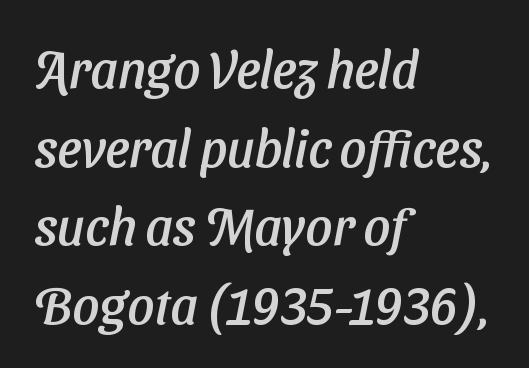
Q: Is the typeface a serif or a sans-serif typeface? A: Sans-serif.
Q: Is the text underlined? A: No.
Q: How is the paragraph aligned? A: Left-aligned.
Q: Is the spacing between letters normal or unusually wide? A: Normal.
Q: Is the spacing between lines tight, normal or loose? A: Normal.
Q: Width (condensed, normal, or wide)? A: Normal.
Q: Stroke contrast? A: Low.
Q: x-height? A: Medium.
Q: Monospaced? A: No.
